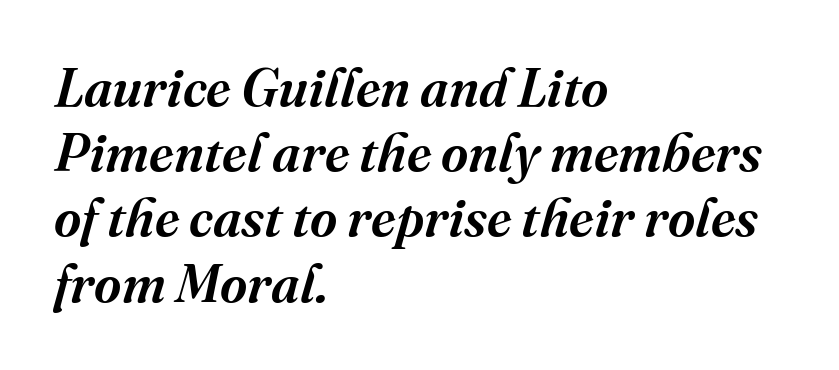
{"serif": "yes", "italic": "yes", "lean": "right", "slant_degrees": 16, "bold": "semi", "weight": "semibold", "width": "normal", "stroke_contrast": "medium", "x_height": "medium", "monospaced": "no", "underline": "no", "align": "left", "line_spacing_ratio": 1.23, "letter_spacing": "normal", "letter_spacing_em": 0.0, "glyph_px": 53}
